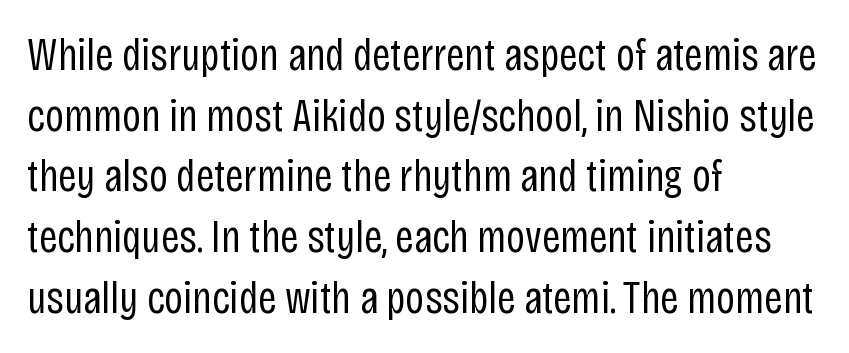
The image shows 46 px regular-weight, condensed sans-serif type, upright; set left-aligned, normal line spacing (1.32x), normal letter spacing, not underlined; low stroke contrast and a large x-height.
